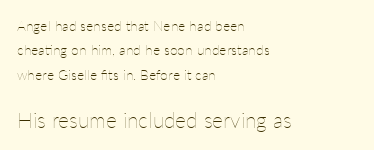
Q: Is the text bold? A: No.
Q: Is the text italic (slanted)? A: No, it is upright.
Q: Is the text underlined? A: No.
Q: How is the paragraph aligned? A: Left-aligned.
Q: Is the spacing between letters normal or unusually wide? A: Normal.
Q: Which block of text is set in a larger size, the first (top) or the second (bottom)? A: The second (bottom) one.
